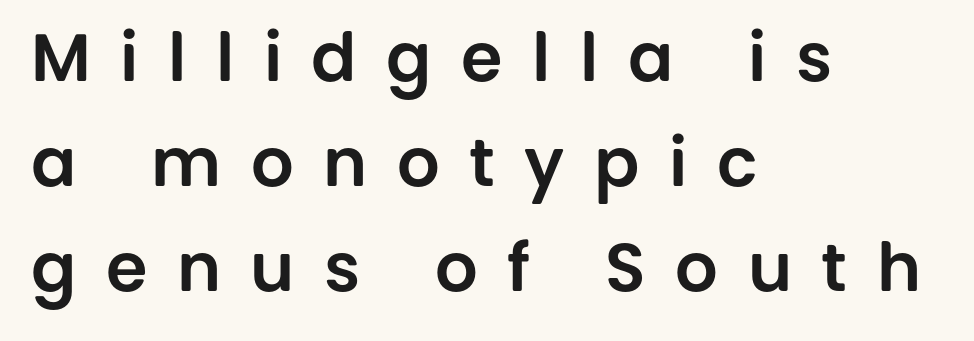
Q: Is the text italic (slanted)? A: No, it is upright.
Q: Is the typeface a serif or a sans-serif typeface? A: Sans-serif.
Q: Is the text underlined? A: No.
Q: How is the paragraph aligned? A: Left-aligned.
Q: Is the spacing between letters normal or unusually wide? A: Unusually wide.
Q: Is the spacing between lines tight, normal or loose? A: Normal.
Q: Width (condensed, normal, or wide)? A: Normal.
Q: Stroke contrast? A: Low.
Q: x-height? A: Large.
Q: Monospaced? A: No.
